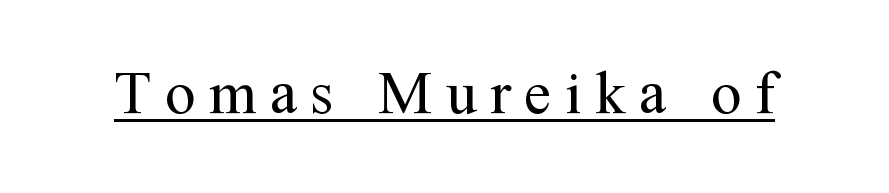
The image shows 61 px regular-weight serif type, upright; set unusually wide letter spacing (+0.22 em), underlined; medium stroke contrast and a medium x-height.
